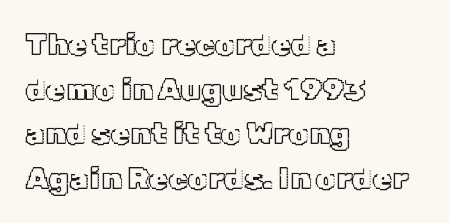
Rows of type keep a routine distance in the vertical direction. The type sits square on the baseline with zero lean. The letters advance in unequal steps, a hallmark of proportional type. Look at the tracking — it's just the regular setting, nothing added. Alignment: flush left.
